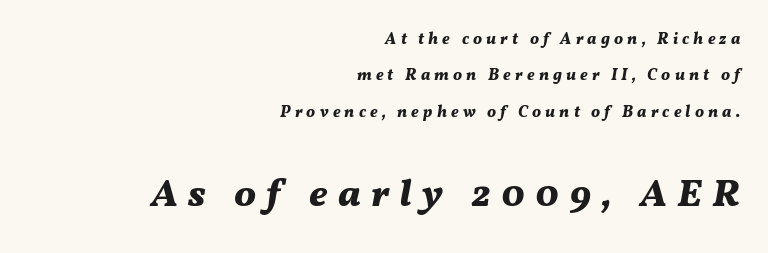
The image shows 39 px bold type, italic (leaning right); set right-aligned, loose line spacing (2.27x), unusually wide letter spacing (+0.26 em), not underlined; the second (bottom) block is 2.44x larger; medium stroke contrast and a medium x-height.
